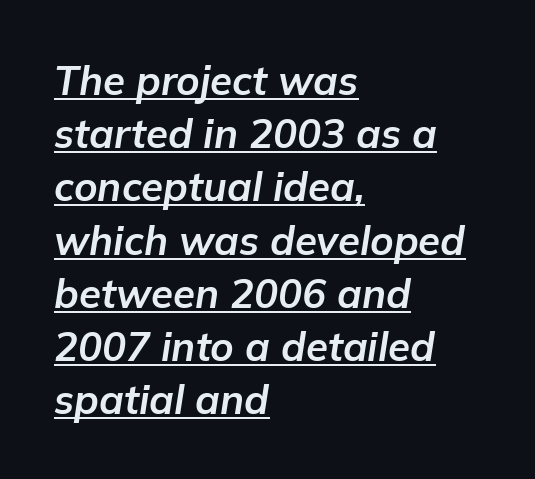
Observe the ordinary spacing: letters are neighbours, not strangers. Quick note: italic. The rag falls on the right side of this text block. Compared with an ordinary text face, these strokes are far heavier — a full bold. Notice how descenders clear the ascenders below comfortably — that's standard leading.
